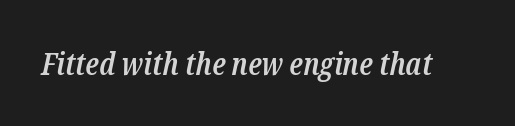
Q: Is the text bold? A: Semi-bold.
Q: Is the text italic (slanted)? A: Yes, it leans right by about 12 degrees.
Q: Is the typeface a serif or a sans-serif typeface? A: Serif.
Q: Is the text underlined? A: No.
Q: Is the spacing between letters normal or unusually wide? A: Normal.
Q: Width (condensed, normal, or wide)? A: Condensed.
Q: Stroke contrast? A: Low.
Q: x-height? A: Medium.
Q: Monospaced? A: No.
